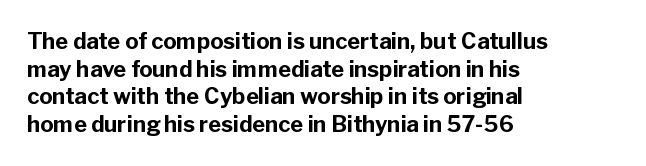
These words are printed bold, with thick strokes throughout. The string is rendered with underlining switched off. What's the leading like? Ordinary, nothing unusual. Tracking value appears to be zero — textbook default spacing. This rendering uses left alignment, leaving the right contour irregular. Every stem runs plumb, perpendicular to the baseline.
